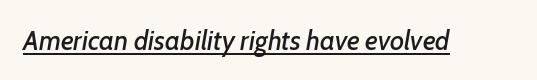
{"italic": "yes", "lean": "right", "slant_degrees": 7, "underline": "yes", "letter_spacing": "normal", "letter_spacing_em": 0.0, "glyph_px": 27}
